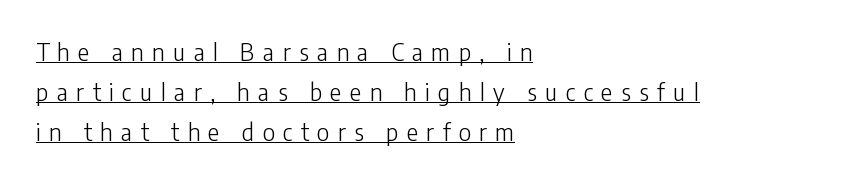
{"italic": "no", "bold": "no", "underline": "yes", "align": "left", "line_spacing": "normal", "line_spacing_ratio": 1.67, "letter_spacing": "wide", "letter_spacing_em": 0.35, "glyph_px": 24}
